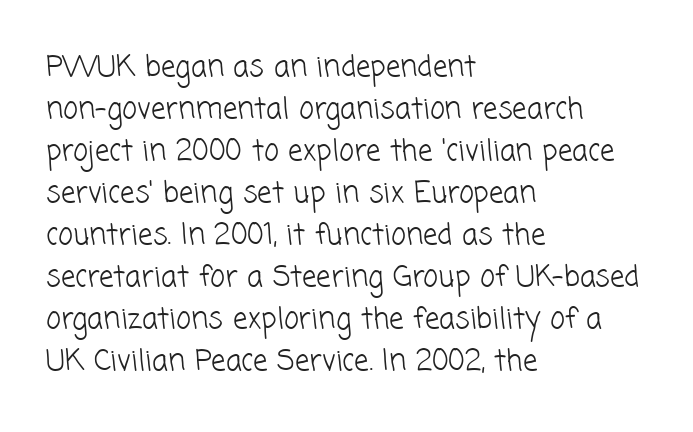
Q: Is the text bold? A: No.
Q: Is the typeface a serif or a sans-serif typeface? A: Sans-serif.
Q: Is the text underlined? A: No.
Q: How is the paragraph aligned? A: Left-aligned.
Q: Is the spacing between letters normal or unusually wide? A: Normal.
Q: Is the spacing between lines tight, normal or loose? A: Normal.
Q: Width (condensed, normal, or wide)? A: Normal.
Q: Stroke contrast? A: Low.
Q: x-height? A: Medium.
Q: Monospaced? A: No.
